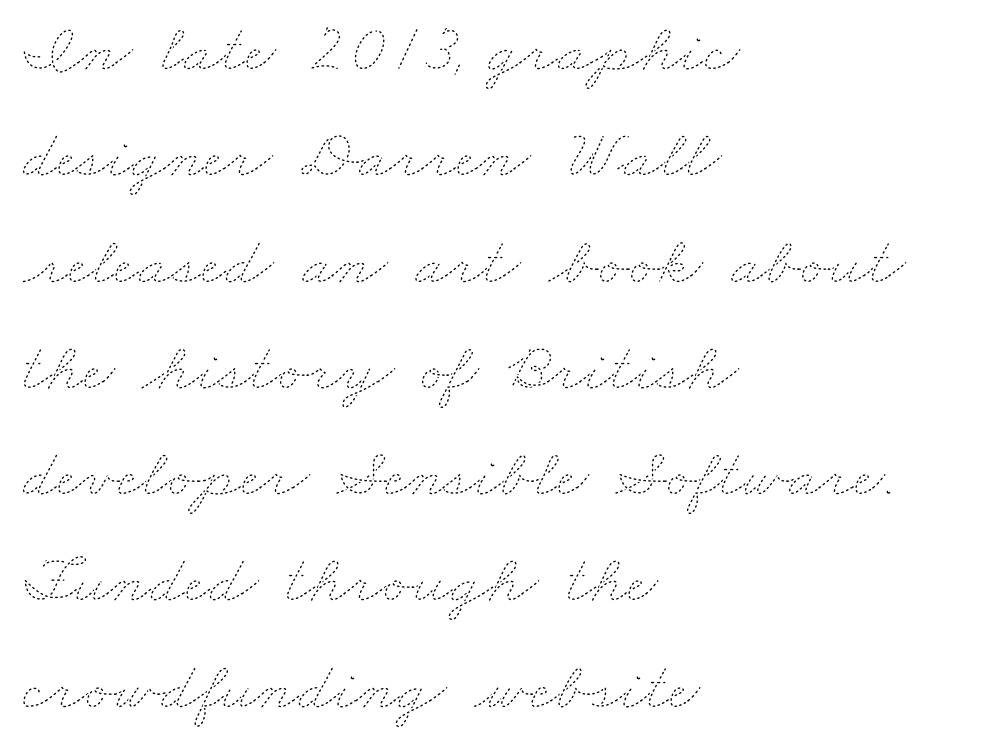
The image shows 69 px thin, wide type; set left-aligned, normal line spacing (1.54x), normal letter spacing, not underlined; low stroke contrast and a small x-height.
